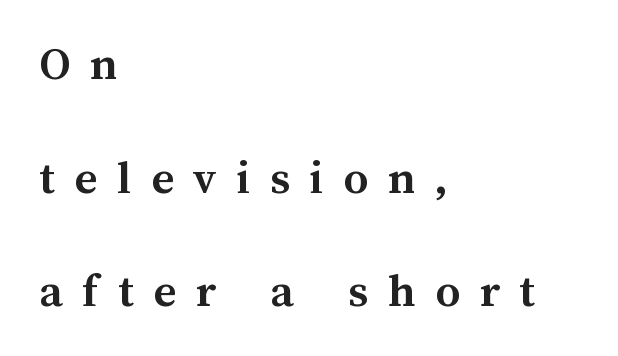
Q: Is the text bold? A: Yes.
Q: Is the text italic (slanted)? A: No, it is upright.
Q: Is the text underlined? A: No.
Q: How is the paragraph aligned? A: Left-aligned.
Q: Is the spacing between letters normal or unusually wide? A: Unusually wide.
Q: Is the spacing between lines tight, normal or loose? A: Loose.
Q: Width (condensed, normal, or wide)? A: Normal.
Q: Stroke contrast? A: Medium.
Q: x-height? A: Medium.
Q: Monospaced? A: No.
